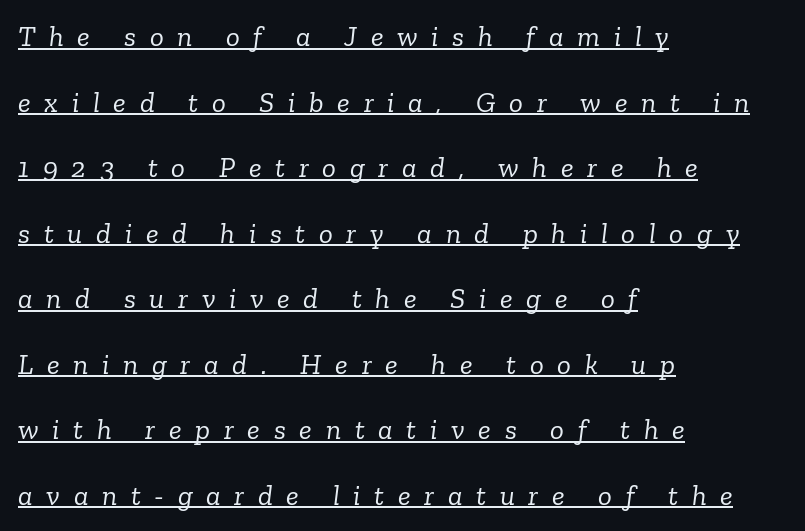
Q: Is the text bold? A: No.
Q: Is the text italic (slanted)? A: Yes, it leans right by about 6 degrees.
Q: Is the typeface a serif or a sans-serif typeface? A: Serif.
Q: Is the text underlined? A: Yes.
Q: How is the paragraph aligned? A: Left-aligned.
Q: Is the spacing between letters normal or unusually wide? A: Unusually wide.
Q: Is the spacing between lines tight, normal or loose? A: Loose.
Q: Width (condensed, normal, or wide)? A: Normal.
Q: Stroke contrast? A: Low.
Q: x-height? A: Medium.
Q: Monospaced? A: No.
